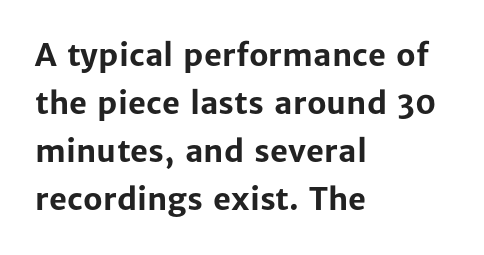
Is this a sans? Yes — the strokes have no serifs. The face used here is proportionally spaced, like ordinary book or web type. On the weight axis this lands at bold, roughly 700. The rendering anchors every line to the left-hand side. Words float on clear page, feet unadorned. Students, observe: this is what conventionally led text looks like.
